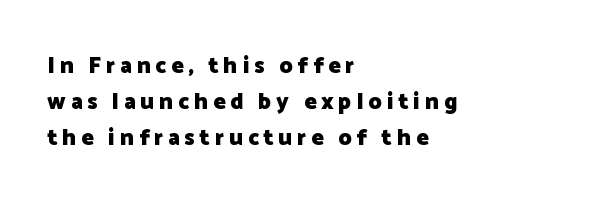
The image shows 23 px bold type, upright; set left-aligned, normal line spacing (1.56x), unusually wide letter spacing (+0.21 em), not underlined.
